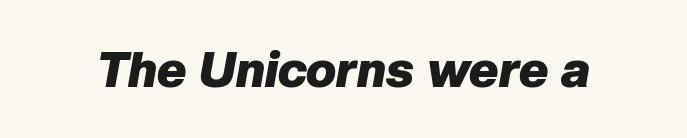
The passage shown is not underscored anywhere. The passage shown is typed in a proportional face where columns would drift. What weight is shown? A full bold with thick strokes. You can tell it's italic because the verticals aren't actually vertical. Default kerning and tracking; the words read as compact shapes.
